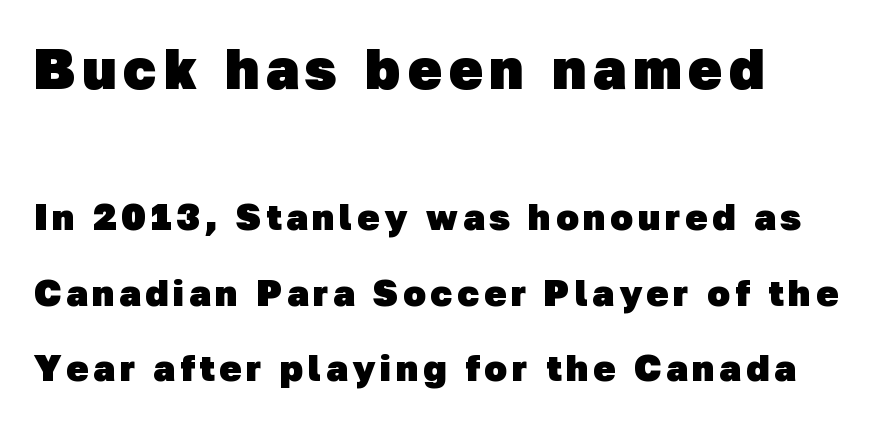
{"serif": "no", "bold": "yes", "weight": "heavy", "width": "normal", "stroke_contrast": "low", "x_height": "medium", "monospaced": "no", "underline": "no", "align": "left", "line_spacing": "loose", "line_spacing_ratio": 2.04, "larger_block": "first", "size_ratio": 1.51, "glyph_px": 56}
